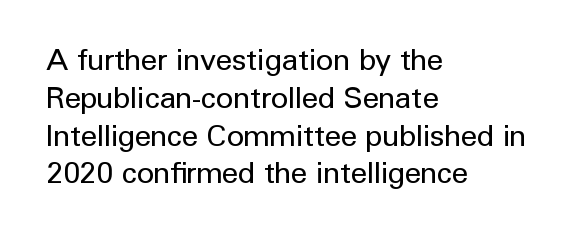
The image shows 30 px regular-weight sans-serif type, upright; set left-aligned, normal line spacing (1.26x), normal letter spacing, not underlined; low stroke contrast and a medium x-height.
